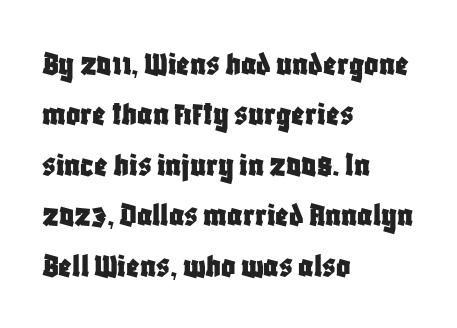
The image shows 35 px condensed sans-serif type, upright; set left-aligned, normal line spacing (1.44x), normal letter spacing, not underlined; low stroke contrast and a large x-height.
